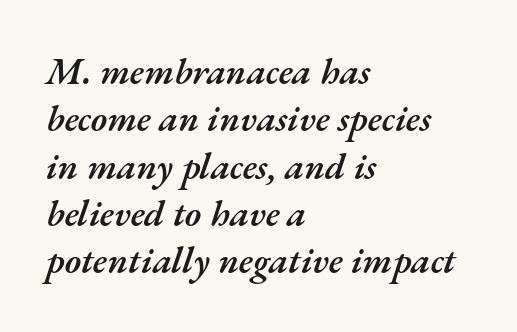
Q: Is the text bold? A: Semi-bold.
Q: Is the text italic (slanted)? A: Yes, it leans right by about 17 degrees.
Q: Is the text underlined? A: No.
Q: How is the paragraph aligned? A: Left-aligned.
Q: Is the spacing between letters normal or unusually wide? A: Normal.
Q: Is the spacing between lines tight, normal or loose? A: Normal.
Q: Width (condensed, normal, or wide)? A: Normal.
Q: Stroke contrast? A: Medium.
Q: x-height? A: Small.
Q: Monospaced? A: No.
